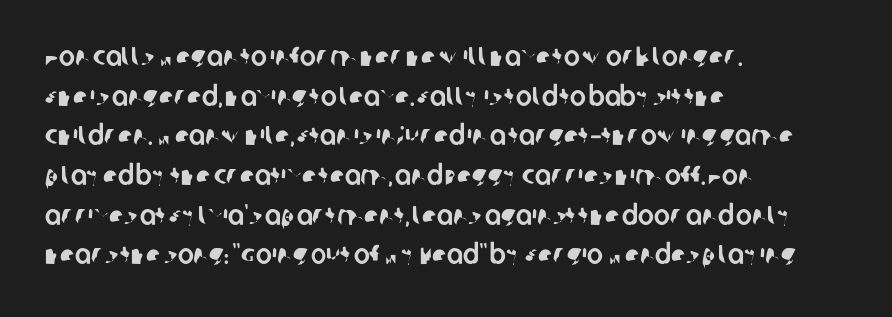
Q: Is the text underlined? A: No.
Q: How is the paragraph aligned? A: Left-aligned.
Q: Is the spacing between letters normal or unusually wide? A: Normal.
Q: Is the spacing between lines tight, normal or loose? A: Normal.
